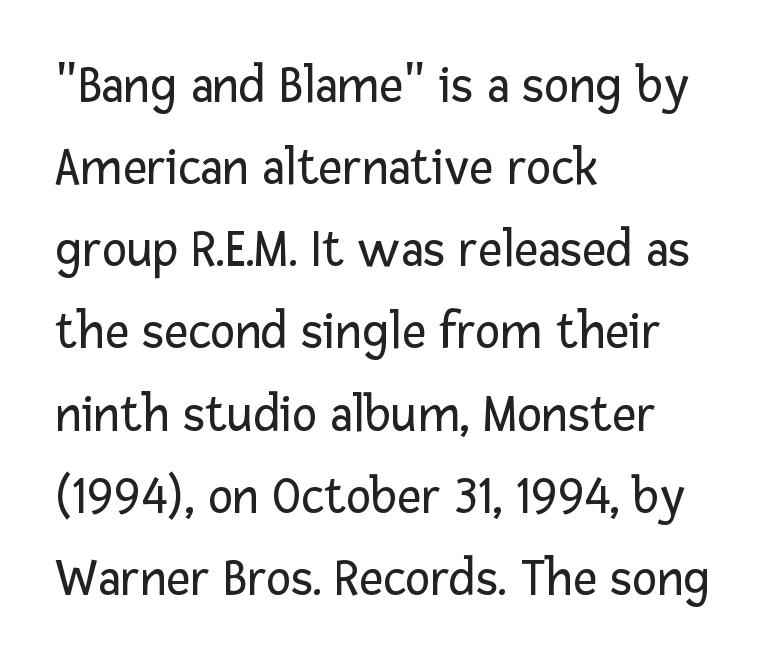
Q: Is the text bold? A: No.
Q: Is the text italic (slanted)? A: No, it is upright.
Q: Is the typeface a serif or a sans-serif typeface? A: Sans-serif.
Q: Is the text underlined? A: No.
Q: How is the paragraph aligned? A: Left-aligned.
Q: Is the spacing between letters normal or unusually wide? A: Normal.
Q: Is the spacing between lines tight, normal or loose? A: Normal.
Q: Width (condensed, normal, or wide)? A: Normal.
Q: Stroke contrast? A: Low.
Q: x-height? A: Medium.
Q: Monospaced? A: No.
